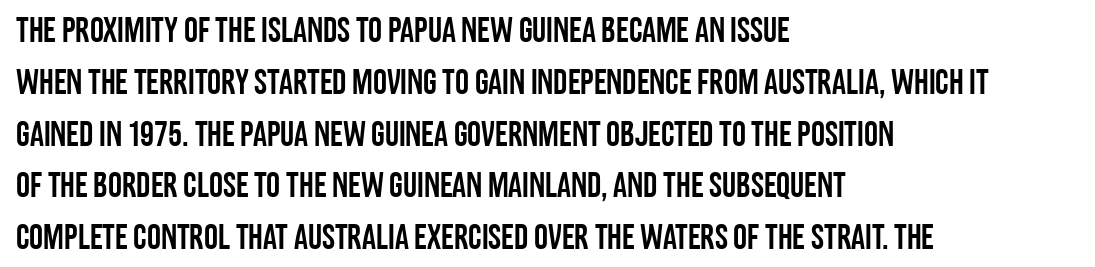
{"serif": "no", "italic": "no", "width": "condensed", "stroke_contrast": "low", "x_height": "large", "monospaced": "no", "underline": "no", "align": "left", "line_spacing": "normal", "line_spacing_ratio": 1.48, "letter_spacing": "normal", "letter_spacing_em": 0.0, "glyph_px": 35}
